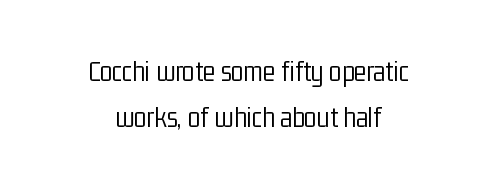
{"serif": "no", "italic": "no", "bold": "no", "weight": "light", "width": "condensed", "stroke_contrast": "low", "x_height": "medium", "monospaced": "no", "underline": "no", "align": "center", "line_spacing": "normal", "line_spacing_ratio": 1.58, "letter_spacing": "normal", "letter_spacing_em": 0.0, "glyph_px": 29}
